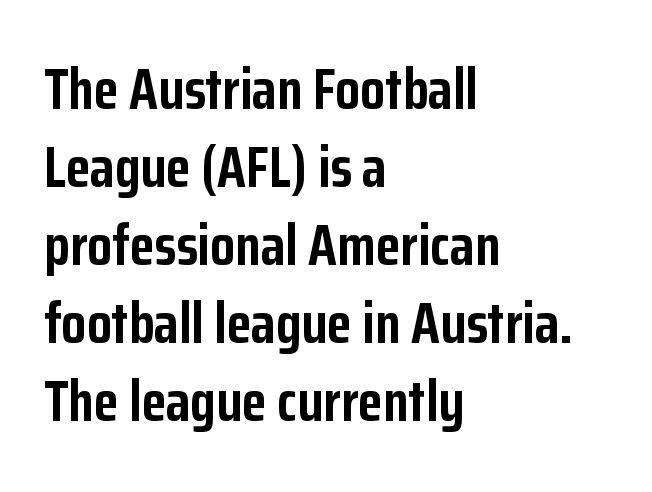
The image shows 57 px semibold, condensed sans-serif type, upright; set left-aligned, normal line spacing (1.37x), normal letter spacing, not underlined; low stroke contrast and a medium x-height.
